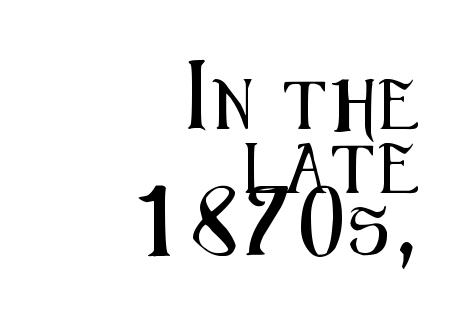
{"italic": "no", "width": "condensed", "stroke_contrast": "medium", "x_height": "medium", "monospaced": "no", "underline": "no", "align": "right", "line_spacing": "normal", "line_spacing_ratio": 1.3, "glyph_px": 49}
